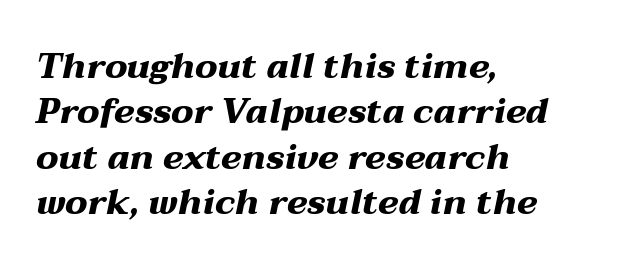
The image shows 35 px heavy, wide type, italic (leaning right); set left-aligned, normal line spacing (1.3x), normal letter spacing, not underlined; medium stroke contrast and a medium x-height.
